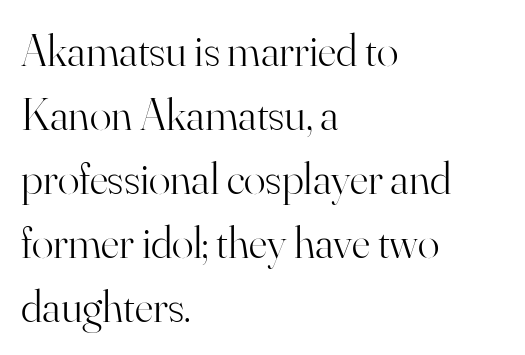
{"serif": "yes", "italic": "no", "bold": "no", "weight": "light", "width": "normal", "stroke_contrast": "high", "x_height": "small", "monospaced": "no", "underline": "no", "align": "left", "line_spacing": "normal", "line_spacing_ratio": 1.42, "letter_spacing": "normal", "letter_spacing_em": 0.0, "glyph_px": 45}
